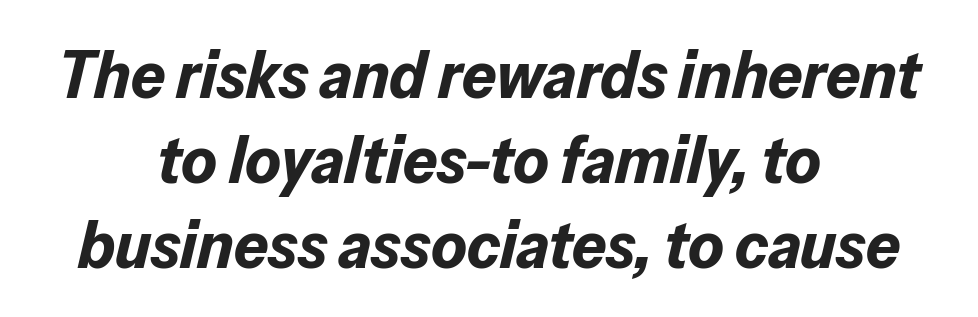
{"italic": "yes", "lean": "right", "slant_degrees": 13, "bold": "yes", "weight": "bold", "width": "normal", "stroke_contrast": "low", "x_height": "medium", "monospaced": "no", "underline": "no", "align": "center", "line_spacing": "normal", "line_spacing_ratio": 1.25, "letter_spacing": "normal", "letter_spacing_em": 0.0, "glyph_px": 68}
